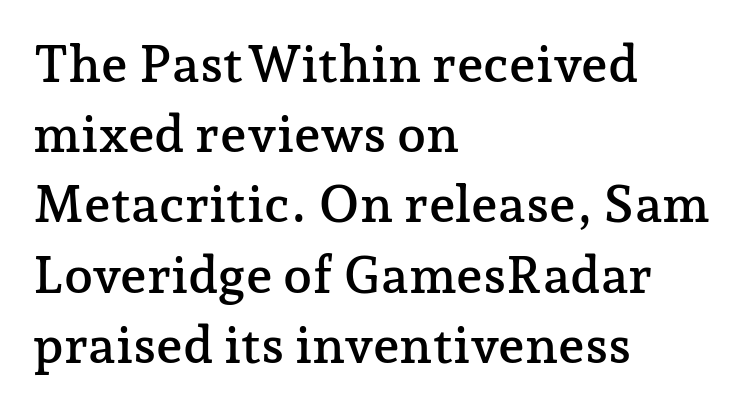
The lettering holds an erect, upright posture throughout. The rendering keeps characters at their native spacing. A bare baseline throughout the passage. Which margin do the lines hug? The left one — the right edge is uneven. To sum up the face: it has serifs. The passage shown is typed in a proportional face where columns would drift.
